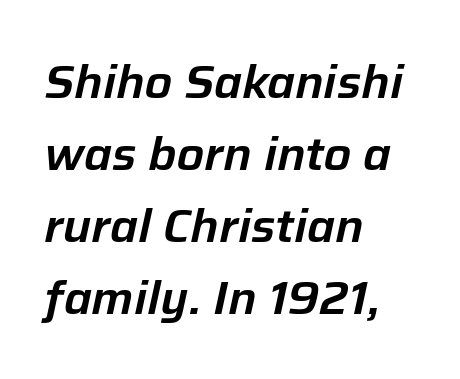
This rendering leaves character spacing at its baseline value. Do the characters align in a grid? No, the font is proportional. Caption: multi-line text, flush left, ragged right. Students, observe: this is what conventionally led text looks like.
